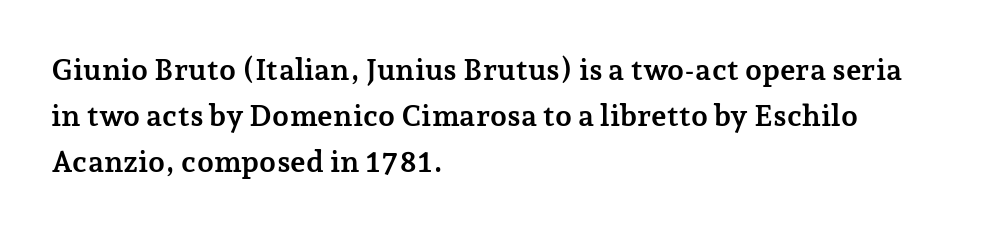
The image shows 30 px semibold serif type, upright; set left-aligned, normal line spacing (1.54x), normal letter spacing, not underlined; low stroke contrast and a medium x-height.
